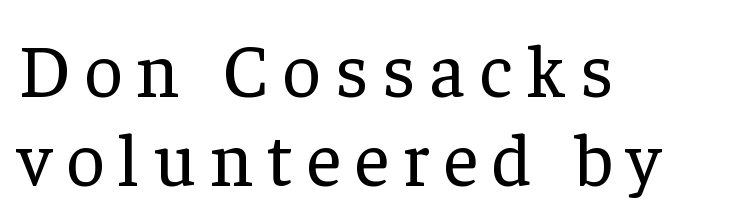
Q: Is the text bold? A: No.
Q: Is the text italic (slanted)? A: No, it is upright.
Q: Is the typeface a serif or a sans-serif typeface? A: Serif.
Q: Is the text underlined? A: No.
Q: How is the paragraph aligned? A: Left-aligned.
Q: Width (condensed, normal, or wide)? A: Normal.
Q: Stroke contrast? A: Low.
Q: x-height? A: Medium.
Q: Monospaced? A: No.
